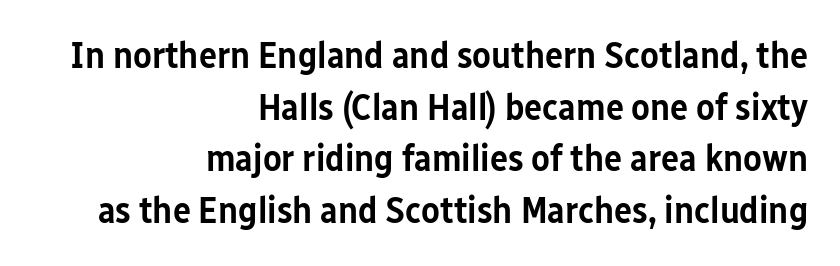
The type family on display is of the sans-serif kind. The rendering uses natural spacing where letterforms have individual widths. Short note: letters normally spaced. Every row of glyphs terminates at an identical x-position on the right.
